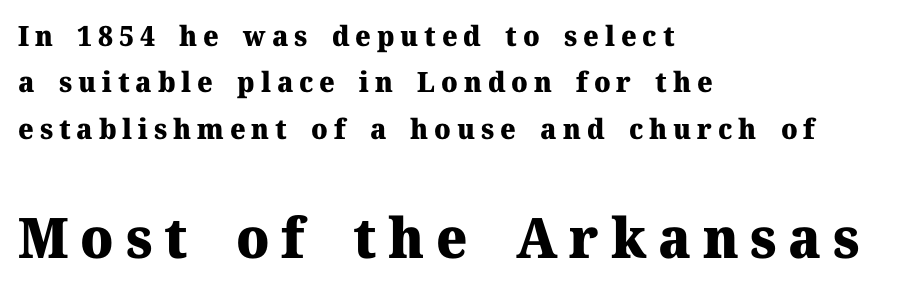
You can tell from the footed stems that serif type was used. The passage shown begins with its smaller block and ends with its larger one. These lines are rendered in a variable-pitch font. Line starts are locked; line ends wander. The words here are not underlined.
